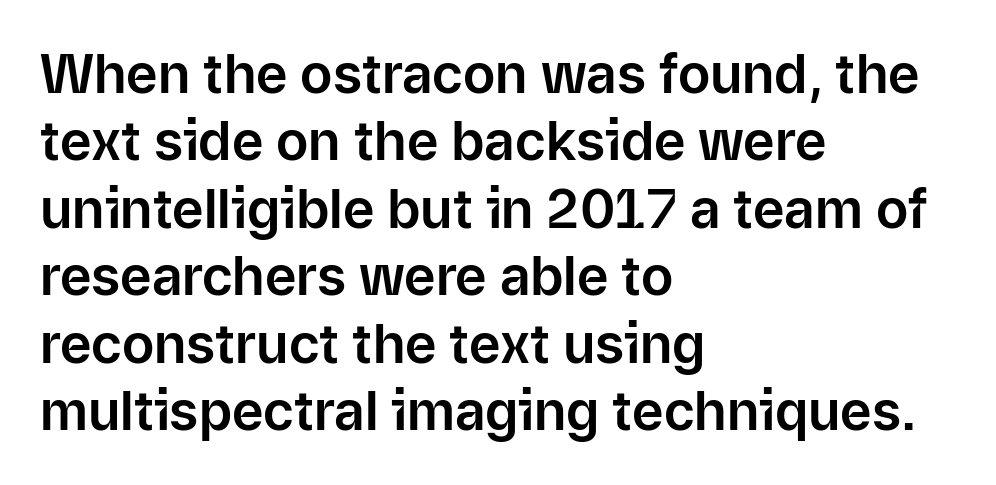
Posture: vertical. The vertical gap from one line to the next is medium. The rendering anchors every line to the left-hand side. The glyphs are unaccompanied by any horizontal stroke below them.
